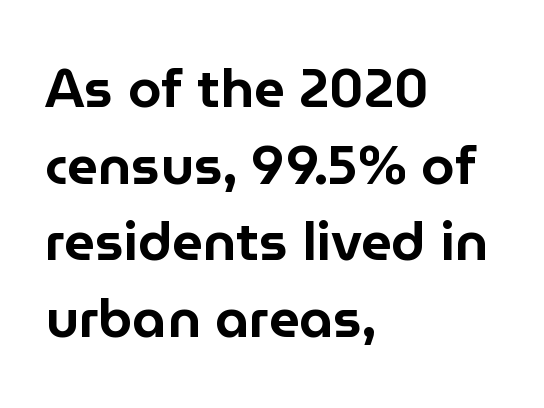
Q: Is the text italic (slanted)? A: No, it is upright.
Q: Is the typeface a serif or a sans-serif typeface? A: Sans-serif.
Q: Is the text underlined? A: No.
Q: How is the paragraph aligned? A: Left-aligned.
Q: Is the spacing between letters normal or unusually wide? A: Normal.
Q: Is the spacing between lines tight, normal or loose? A: Normal.
Q: Width (condensed, normal, or wide)? A: Normal.
Q: Stroke contrast? A: Low.
Q: x-height? A: Medium.
Q: Monospaced? A: No.
